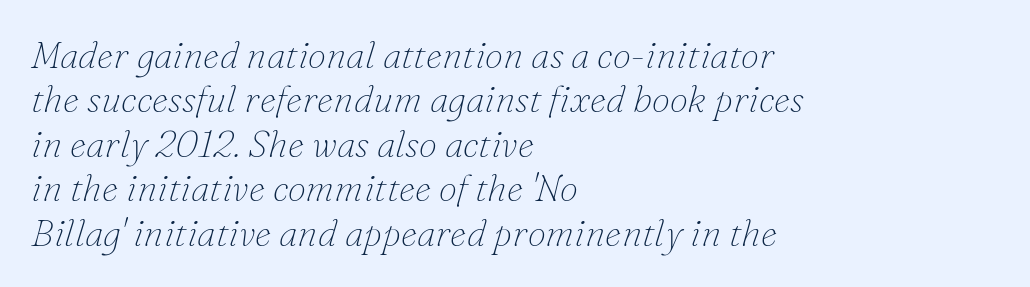
{"serif": "yes", "italic": "yes", "lean": "right", "slant_degrees": 16, "bold": "no", "weight": "thin", "width": "normal", "stroke_contrast": "low", "x_height": "small", "monospaced": "no", "underline": "no", "align": "left", "line_spacing_ratio": 1.2, "letter_spacing": "normal", "letter_spacing_em": 0.0, "glyph_px": 37}
